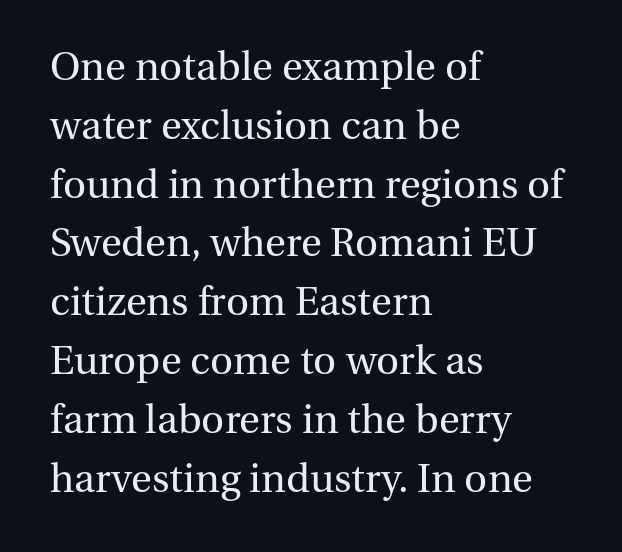
The image shows 40 px regular-weight serif type, upright; set left-aligned, normal line spacing (1.47x), normal letter spacing, not underlined; medium stroke contrast and a medium x-height.
